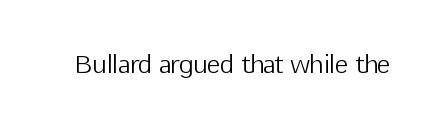
The image shows 25 px text type, upright; set normal letter spacing, not underlined.
